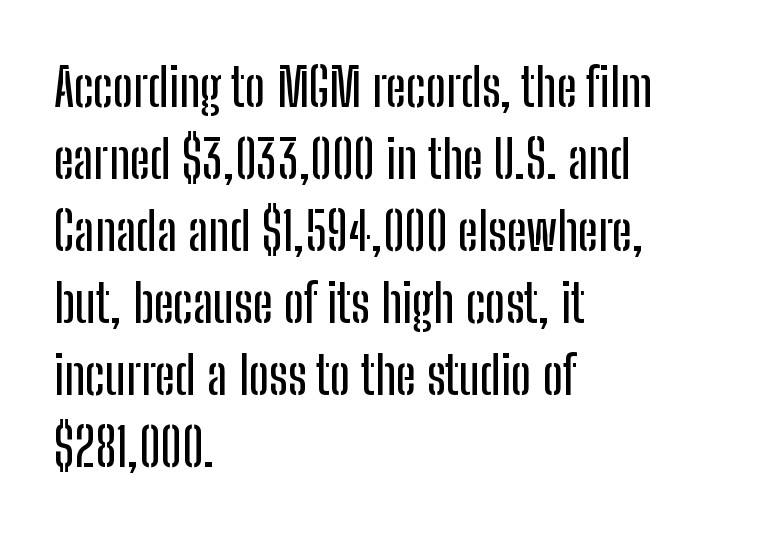
{"serif": "no", "italic": "no", "width": "condensed", "stroke_contrast": "low", "x_height": "medium", "monospaced": "no", "underline": "no", "align": "left", "line_spacing": "normal", "line_spacing_ratio": 1.36, "letter_spacing": "normal", "letter_spacing_em": 0.0, "glyph_px": 53}
